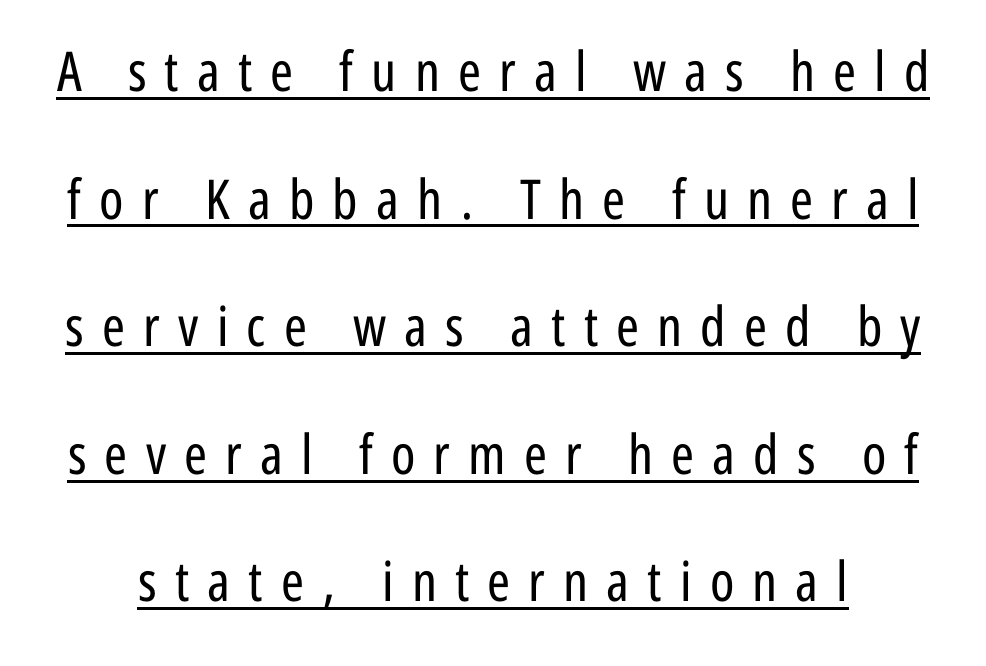
The image shows 55 px regular-weight, condensed sans-serif type, upright; set loose line spacing (2.32x), unusually wide letter spacing (+0.33 em), underlined; low stroke contrast and a medium x-height.
